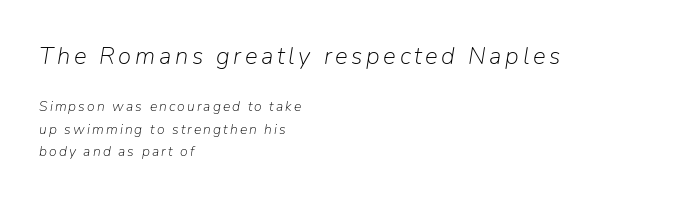
Q: Is the text bold? A: No.
Q: Is the text italic (slanted)? A: Yes, it leans right by about 9 degrees.
Q: Is the text underlined? A: No.
Q: How is the paragraph aligned? A: Left-aligned.
Q: Is the spacing between lines tight, normal or loose? A: Normal.
Q: Which block of text is set in a larger size, the first (top) or the second (bottom)? A: The first (top) one.
